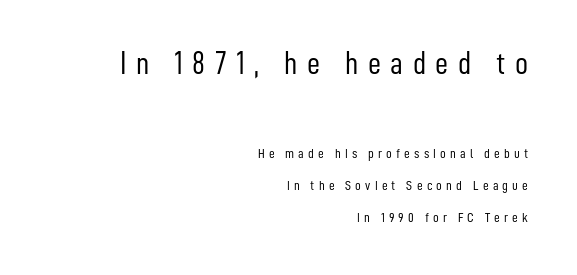
{"serif": "no", "italic": "no", "bold": "no", "weight": "light", "width": "condensed", "stroke_contrast": "low", "x_height": "medium", "monospaced": "no", "underline": "no", "align": "right", "line_spacing": "loose", "line_spacing_ratio": 2.27, "letter_spacing": "wide", "letter_spacing_em": 0.3, "larger_block": "first", "size_ratio": 2.29, "glyph_px": 32}
